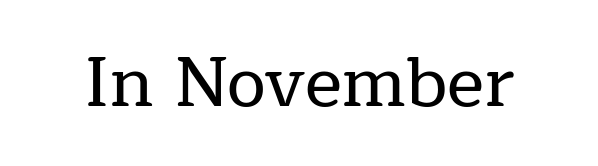
{"serif": "yes", "italic": "no", "width": "normal", "stroke_contrast": "low", "x_height": "medium", "monospaced": "no", "underline": "no", "letter_spacing": "normal", "letter_spacing_em": 0.0, "glyph_px": 70}
